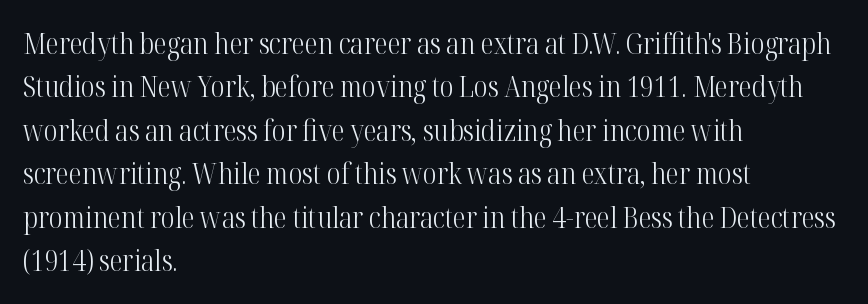
Q: Is the text bold? A: No.
Q: Is the text italic (slanted)? A: No, it is upright.
Q: Is the typeface a serif or a sans-serif typeface? A: Serif.
Q: Is the text underlined? A: No.
Q: How is the paragraph aligned? A: Left-aligned.
Q: Is the spacing between letters normal or unusually wide? A: Normal.
Q: Is the spacing between lines tight, normal or loose? A: Normal.
Q: Width (condensed, normal, or wide)? A: Condensed.
Q: Stroke contrast? A: High.
Q: x-height? A: Medium.
Q: Monospaced? A: No.
